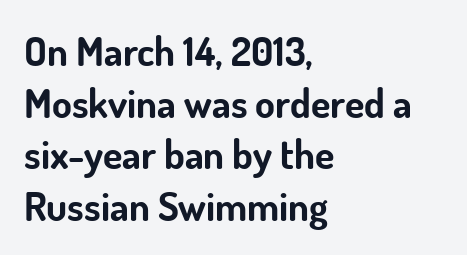
{"serif": "no", "italic": "no", "bold": "yes", "weight": "bold", "width": "normal", "stroke_contrast": "low", "x_height": "small", "monospaced": "no", "underline": "no", "align": "left", "line_spacing": "normal", "line_spacing_ratio": 1.29, "letter_spacing": "normal", "letter_spacing_em": 0.0, "glyph_px": 40}
